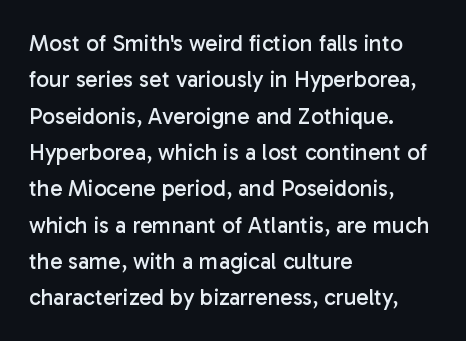
Compared with typical paragraphs, the rows here are spaced about the same. The letterforms sit at book weight or below. Ascenders rise straight up at ninety degrees. The lines are quadded left. Check the space under the baseline: it is left empty. Tracking value appears to be zero — textbook default spacing.
